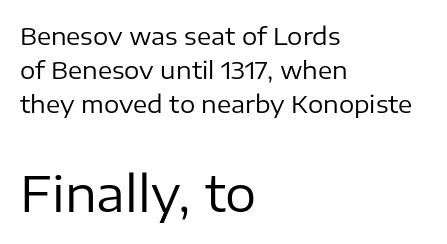
The image shows 49 px regular-weight sans-serif type, upright; set left-aligned, normal line spacing (1.42x), normal letter spacing, not underlined; the second (bottom) block is 2.04x larger; low stroke contrast and a medium x-height.
